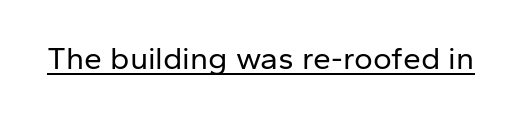
{"serif": "no", "italic": "no", "bold": "no", "weight": "regular", "width": "normal", "stroke_contrast": "low", "x_height": "medium", "monospaced": "no", "underline": "yes", "letter_spacing": "normal", "letter_spacing_em": 0.0, "glyph_px": 32}
